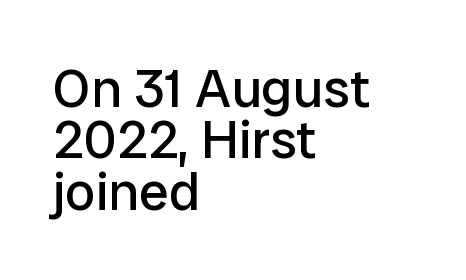
The image shows 54 px regular-weight sans-serif type, upright; set left-aligned, tight line spacing (0.95x), normal letter spacing, not underlined; low stroke contrast and a medium x-height.
